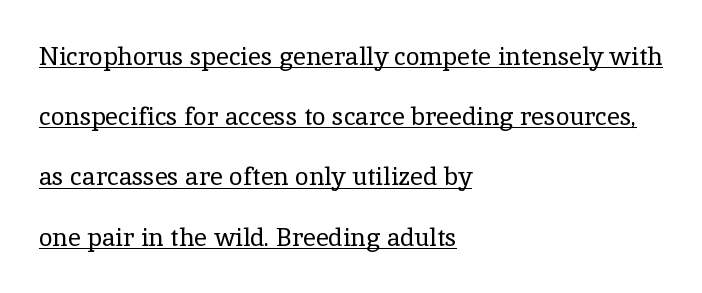
Designer's note — italics off, roman on. Which margin do the lines hug? The left one — the right edge is uneven. Vertical spacing — loose. You could call the tracking neutral — neither tight nor loose.
